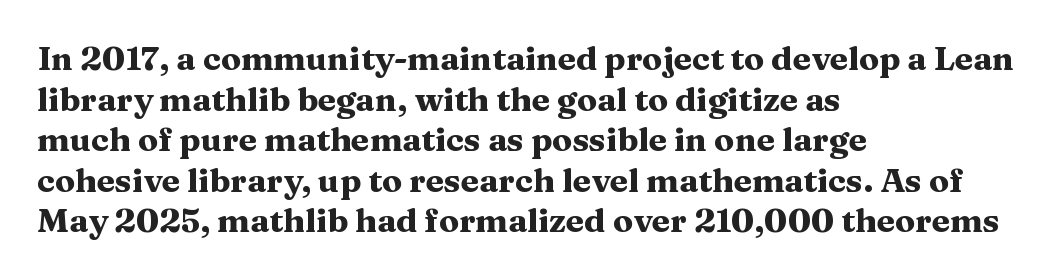
Q: Is the text bold? A: Yes.
Q: Is the text italic (slanted)? A: No, it is upright.
Q: Is the typeface a serif or a sans-serif typeface? A: Serif.
Q: Is the text underlined? A: No.
Q: How is the paragraph aligned? A: Left-aligned.
Q: Is the spacing between letters normal or unusually wide? A: Normal.
Q: Width (condensed, normal, or wide)? A: Wide.
Q: Stroke contrast? A: Medium.
Q: x-height? A: Medium.
Q: Monospaced? A: No.
